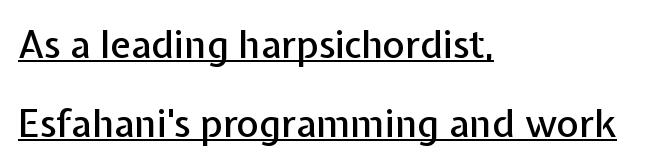
{"serif": "no", "italic": "no", "width": "normal", "stroke_contrast": "low", "x_height": "medium", "monospaced": "no", "underline": "yes", "align": "left", "line_spacing": "loose", "line_spacing_ratio": 2.07, "letter_spacing": "normal", "letter_spacing_em": 0.0, "glyph_px": 38}
